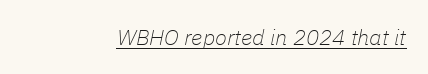
Q: Is the text bold? A: No.
Q: Is the text italic (slanted)? A: Yes, it leans right by about 11 degrees.
Q: Is the text underlined? A: Yes.
Q: Is the spacing between letters normal or unusually wide? A: Normal.
